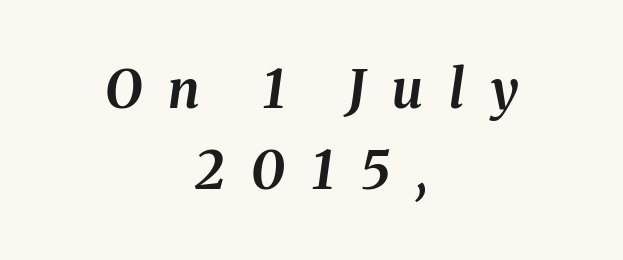
The image shows 53 px bold type, italic (leaning right); set centered, normal line spacing (1.53x), unusually wide letter spacing (+0.5 em), not underlined; medium stroke contrast and a medium x-height.
